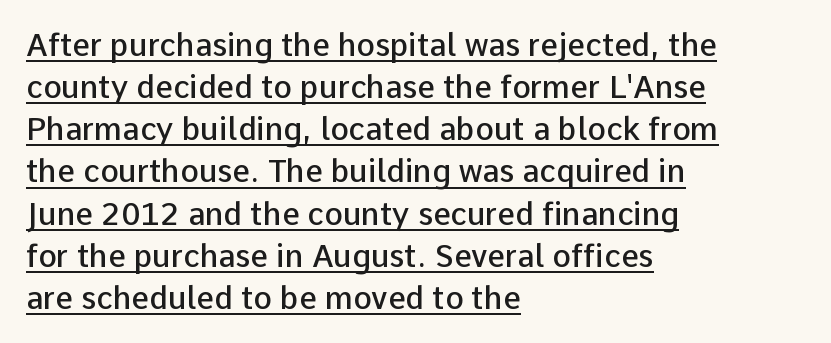
The image shows 31 px semibold sans-serif type, upright; set left-aligned, normal line spacing (1.36x), normal letter spacing, underlined; low stroke contrast and a medium x-height.
